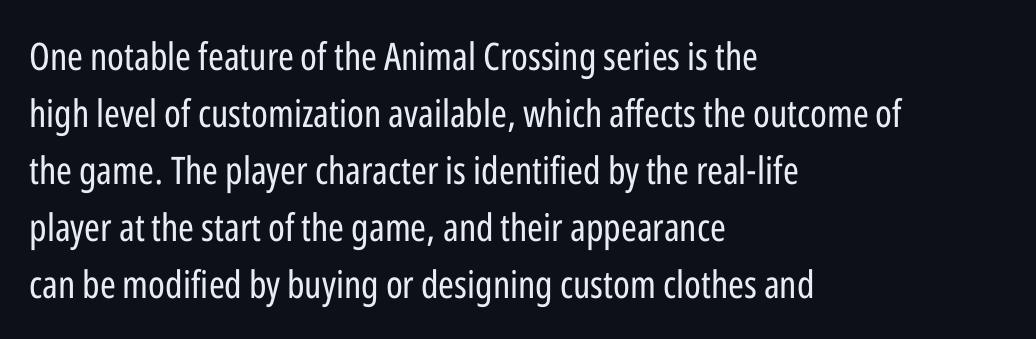
Q: Is the text bold? A: No.
Q: Is the text italic (slanted)? A: No, it is upright.
Q: Is the typeface a serif or a sans-serif typeface? A: Sans-serif.
Q: Is the text underlined? A: No.
Q: How is the paragraph aligned? A: Left-aligned.
Q: Is the spacing between letters normal or unusually wide? A: Normal.
Q: Is the spacing between lines tight, normal or loose? A: Normal.
Q: Width (condensed, normal, or wide)? A: Condensed.
Q: Stroke contrast? A: Low.
Q: x-height? A: Medium.
Q: Monospaced? A: No.
